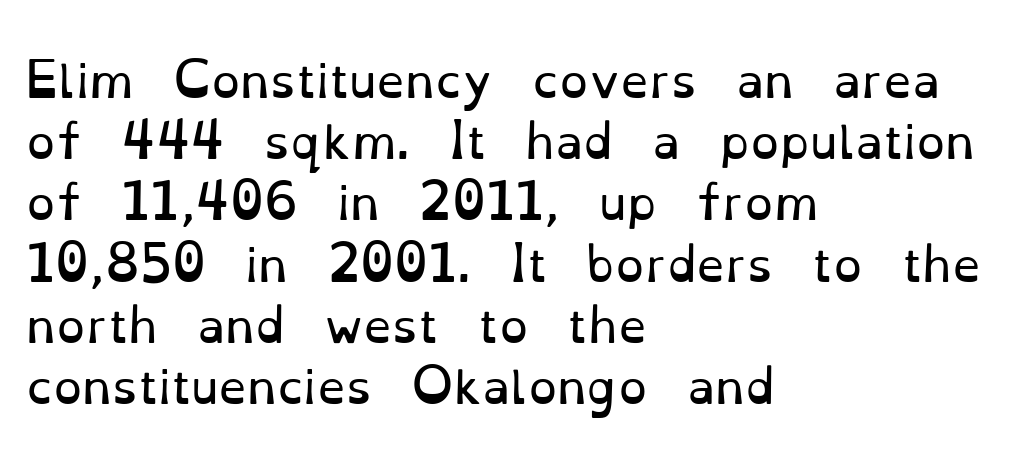
The image shows 46 px regular-weight serif type, upright; set left-aligned, normal line spacing (1.33x), normal letter spacing, not underlined; low stroke contrast and a small x-height.
